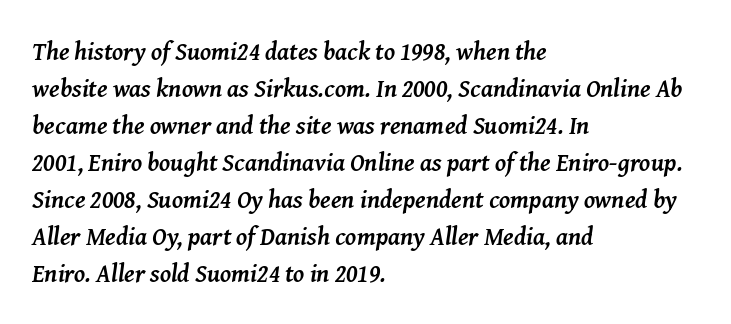
The image shows 25 px bold type, italic (leaning right); set left-aligned, normal line spacing (1.48x), normal letter spacing, not underlined.
